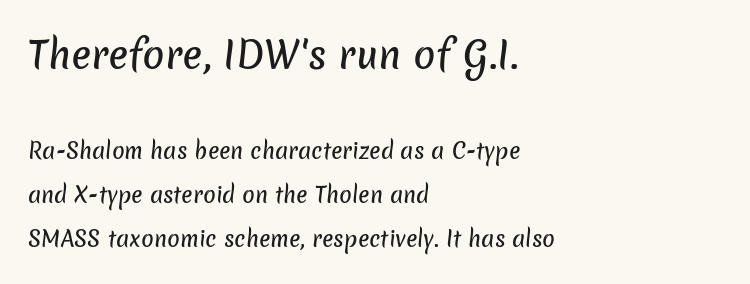
The image shows 37 px sans-serif type; set left-aligned, loose line spacing (2.1x), normal letter spacing, not underlined; the first (top) block is 1.76x larger; low stroke contrast and a medium x-height.
